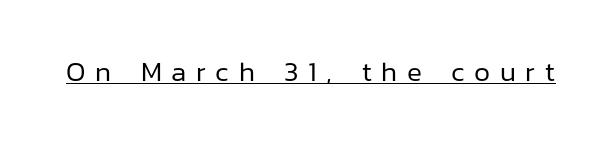
Q: Is the text bold? A: No.
Q: Is the text italic (slanted)? A: No, it is upright.
Q: Is the typeface a serif or a sans-serif typeface? A: Sans-serif.
Q: Is the text underlined? A: Yes.
Q: Is the spacing between letters normal or unusually wide? A: Unusually wide.
Q: Width (condensed, normal, or wide)? A: Normal.
Q: Stroke contrast? A: Low.
Q: x-height? A: Medium.
Q: Monospaced? A: No.
